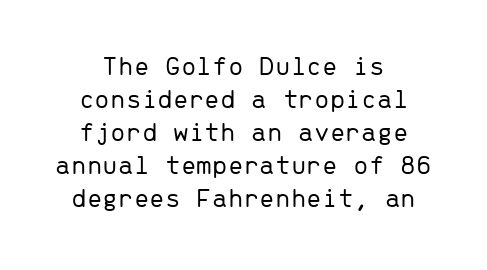
Q: Is the text bold? A: No.
Q: Is the text italic (slanted)? A: No, it is upright.
Q: Is the typeface a serif or a sans-serif typeface? A: Sans-serif.
Q: Is the text underlined? A: No.
Q: How is the paragraph aligned? A: Centered.
Q: Is the spacing between letters normal or unusually wide? A: Normal.
Q: Width (condensed, normal, or wide)? A: Normal.
Q: Stroke contrast? A: Low.
Q: x-height? A: Medium.
Q: Monospaced? A: Yes.
